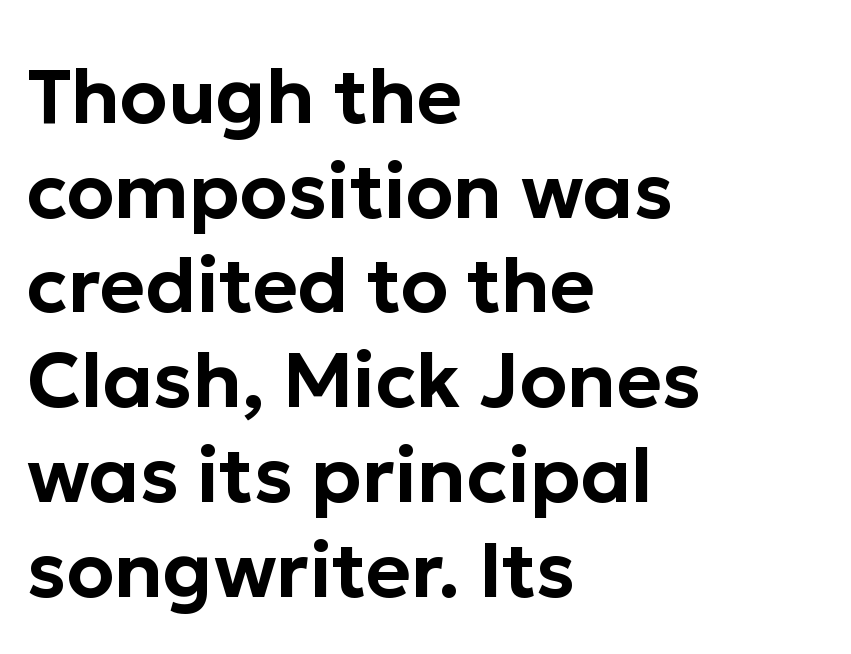
{"serif": "no", "italic": "no", "width": "normal", "stroke_contrast": "low", "x_height": "medium", "monospaced": "no", "underline": "no", "align": "left", "line_spacing_ratio": 1.23, "letter_spacing": "normal", "letter_spacing_em": 0.0, "glyph_px": 77}
